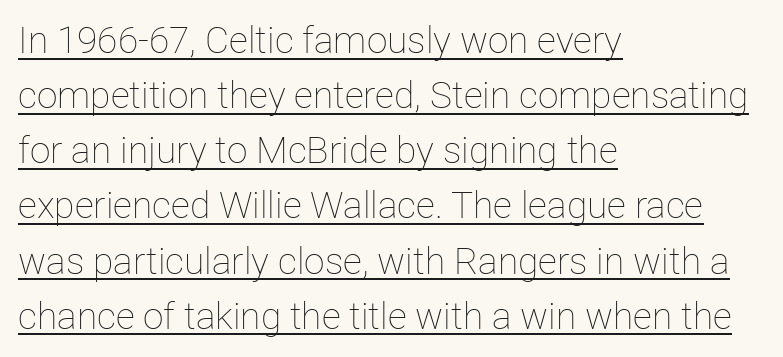
Successive baselines arrive at the customary interval. Line starts are locked; line ends wander. Each stroke keeps to a modest, everyday thickness or less. The passage shown is typed in a proportional face where columns would drift. Somebody hit Ctrl+U on this one — the words are underlined. This is roman type, the default non-slanted kind.
